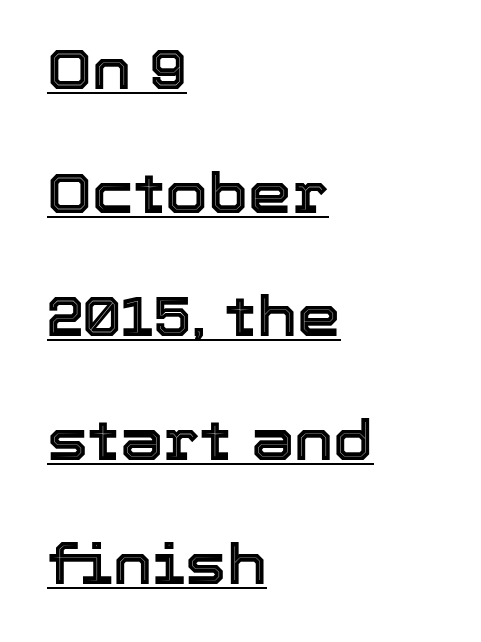
Notice how the passage keeps a crisp vertical edge on the left only. Letter spacing: default. Posture: vertical. The words here are underlined. Leading is clearly above the norm, producing a sparse column. Proportional: the letters do not fall into vertical columns.
